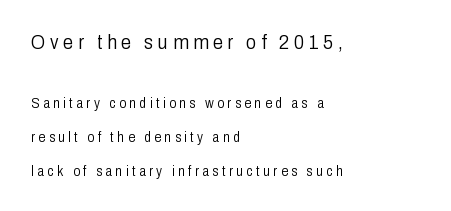
The typesetter chose a ragged-right arrangement here. The emphasis by scale lands on block number one, above. Does the leading feel generous? Absolutely, it's lavish. Only glyphs here, with clear space below each row. Weight: regular or lighter. The passage shown has open, widely tracked lettering throughout.
